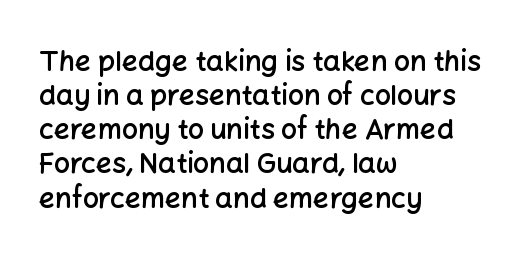
{"serif": "no", "italic": "no", "bold": "semi", "weight": "semibold", "width": "normal", "stroke_contrast": "low", "x_height": "medium", "monospaced": "no", "underline": "no", "align": "left", "line_spacing_ratio": 1.22, "letter_spacing": "normal", "letter_spacing_em": 0.0, "glyph_px": 28}
